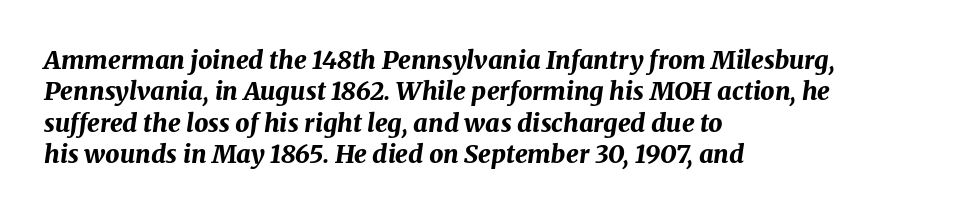
{"italic": "yes", "lean": "right", "slant_degrees": 8, "bold": "yes", "underline": "no", "align": "left", "line_spacing": "normal", "line_spacing_ratio": 1.26, "letter_spacing": "normal", "letter_spacing_em": 0.0, "glyph_px": 25}
